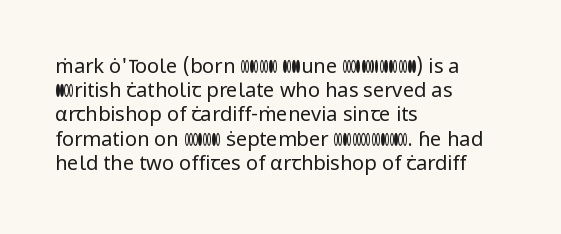
{"italic": "no", "bold": "no", "underline": "no", "align": "left", "line_spacing_ratio": 1.21, "letter_spacing": "normal", "letter_spacing_em": 0.0, "glyph_px": 20}
